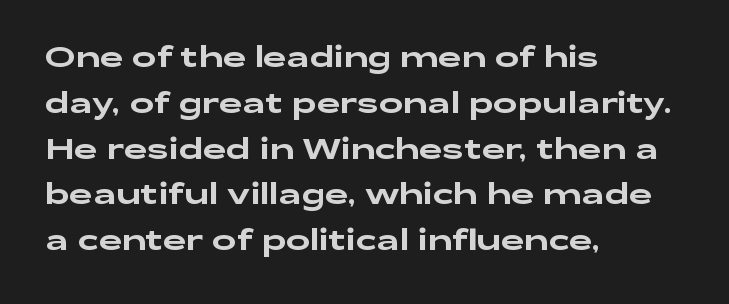
Q: Is the text italic (slanted)? A: No, it is upright.
Q: Is the typeface a serif or a sans-serif typeface? A: Sans-serif.
Q: Is the text underlined? A: No.
Q: How is the paragraph aligned? A: Left-aligned.
Q: Is the spacing between letters normal or unusually wide? A: Normal.
Q: Is the spacing between lines tight, normal or loose? A: Normal.
Q: Width (condensed, normal, or wide)? A: Wide.
Q: Stroke contrast? A: Low.
Q: x-height? A: Medium.
Q: Monospaced? A: No.
